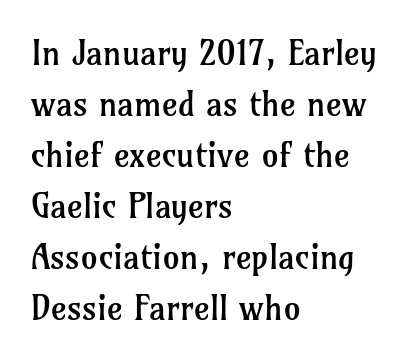
Underlining? Definitely not there. Bold? No — there's no thickening of the strokes. The type sits square on the baseline with zero lean. The text block is weighted toward the left margin, trailing off unevenly rightward.
